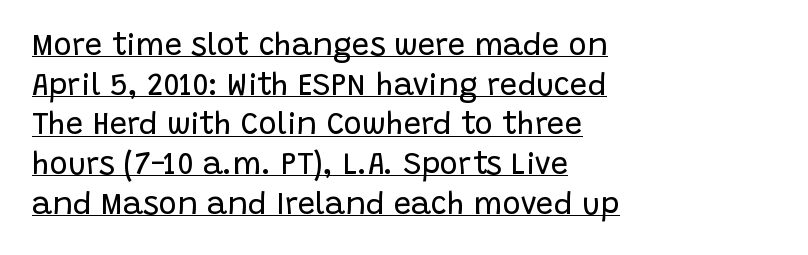
Q: Is the text bold? A: No.
Q: Is the text italic (slanted)? A: No, it is upright.
Q: Is the typeface a serif or a sans-serif typeface? A: Sans-serif.
Q: Is the text underlined? A: Yes.
Q: How is the paragraph aligned? A: Left-aligned.
Q: Is the spacing between letters normal or unusually wide? A: Normal.
Q: Is the spacing between lines tight, normal or loose? A: Normal.
Q: Width (condensed, normal, or wide)? A: Normal.
Q: Stroke contrast? A: Low.
Q: x-height? A: Large.
Q: Monospaced? A: No.
